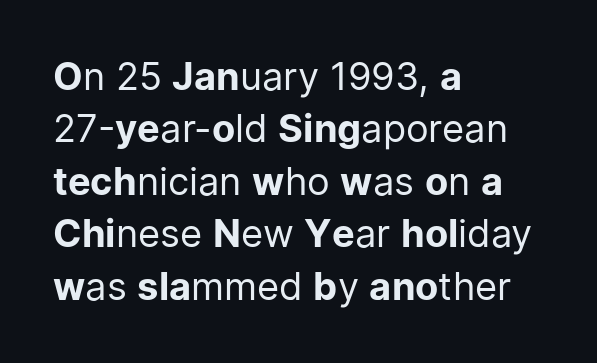
The image shows 38 px regular-weight sans-serif type, upright; set left-aligned, normal line spacing (1.38x), normal letter spacing, not underlined; low stroke contrast and a medium x-height.
